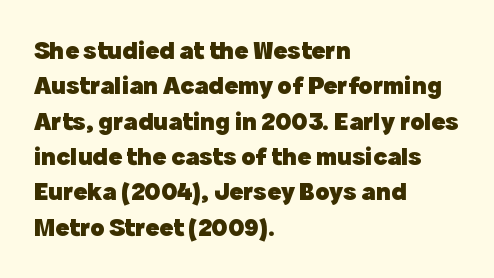
{"italic": "no", "bold": "yes", "underline": "no", "align": "left", "line_spacing": "normal", "line_spacing_ratio": 1.36, "letter_spacing": "normal", "letter_spacing_em": 0.0, "glyph_px": 26}
